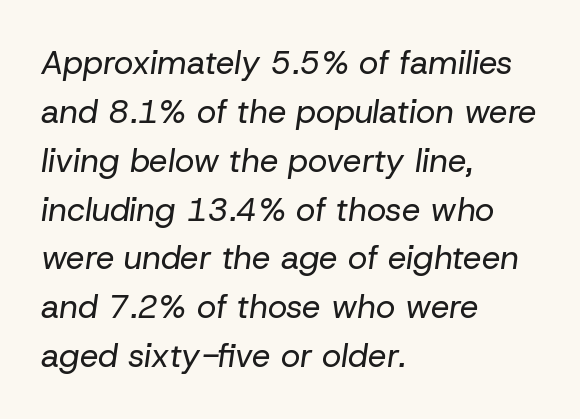
The image shows 33 px regular-weight type, italic (leaning right); set left-aligned, normal line spacing (1.48x), normal letter spacing, not underlined; low stroke contrast and a medium x-height.
